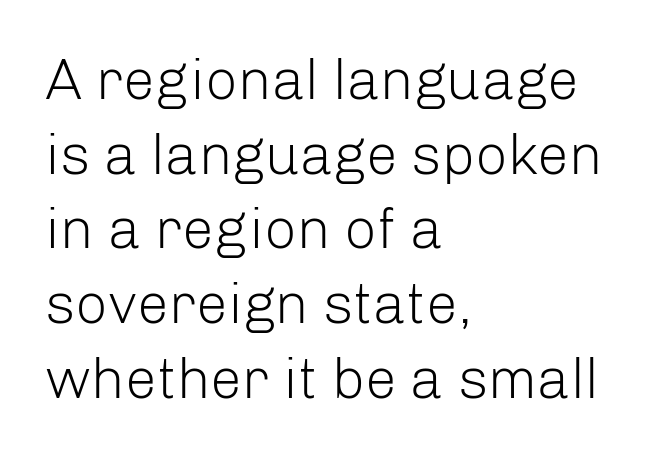
{"serif": "no", "italic": "no", "bold": "no", "weight": "light", "width": "normal", "stroke_contrast": "low", "x_height": "medium", "monospaced": "no", "underline": "no", "align": "left", "line_spacing": "normal", "line_spacing_ratio": 1.31, "letter_spacing": "normal", "letter_spacing_em": 0.0, "glyph_px": 57}
